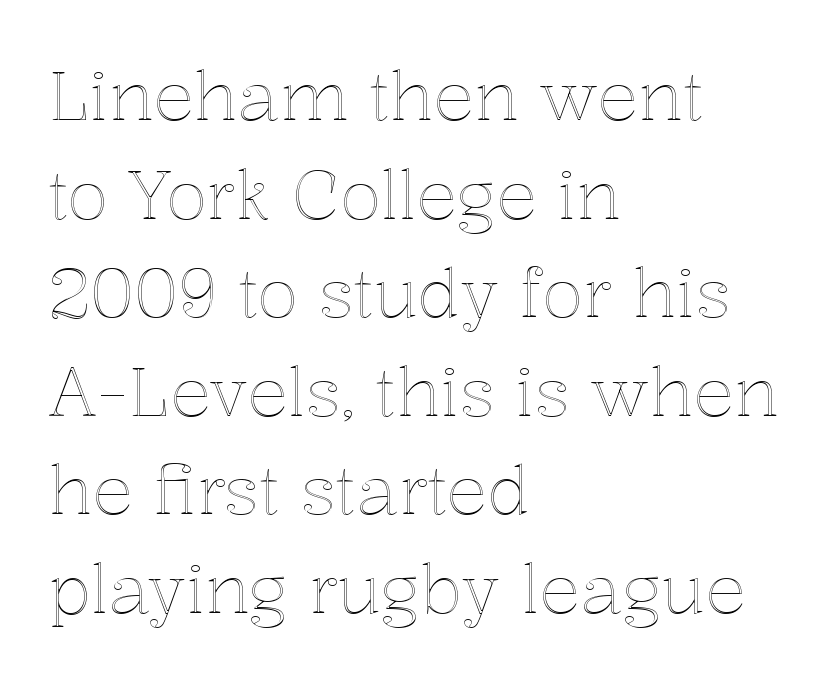
The image shows 68 px text type, upright; set left-aligned, normal line spacing (1.45x), normal letter spacing, not underlined; a medium x-height.
